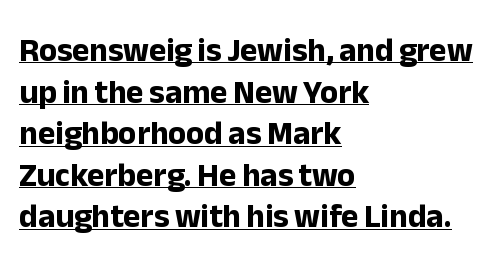
The image shows 33 px bold sans-serif type, upright; set left-aligned, normal line spacing (1.26x), normal letter spacing, underlined; low stroke contrast and a medium x-height.
